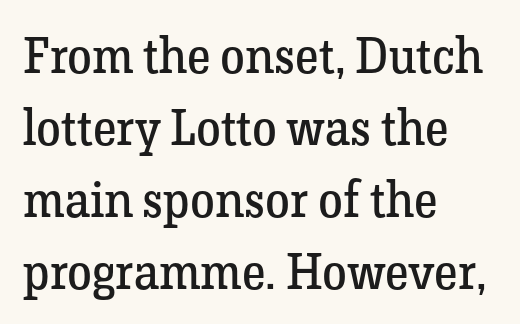
Q: Is the text bold? A: No.
Q: Is the text italic (slanted)? A: No, it is upright.
Q: Is the typeface a serif or a sans-serif typeface? A: Serif.
Q: Is the text underlined? A: No.
Q: How is the paragraph aligned? A: Left-aligned.
Q: Is the spacing between letters normal or unusually wide? A: Normal.
Q: Is the spacing between lines tight, normal or loose? A: Normal.
Q: Width (condensed, normal, or wide)? A: Normal.
Q: Stroke contrast? A: Low.
Q: x-height? A: Medium.
Q: Monospaced? A: No.
